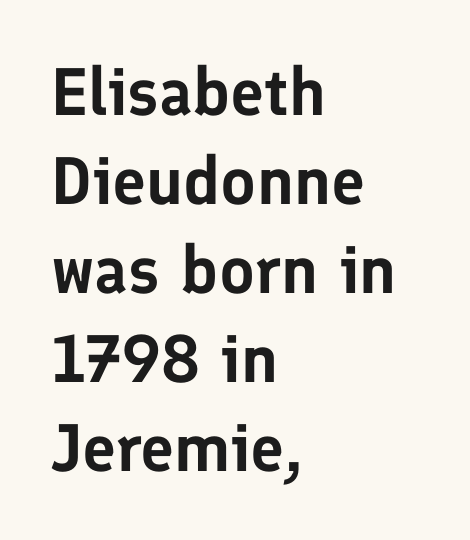
Q: Is the text italic (slanted)? A: No, it is upright.
Q: Is the typeface a serif or a sans-serif typeface? A: Sans-serif.
Q: Is the text underlined? A: No.
Q: How is the paragraph aligned? A: Left-aligned.
Q: Is the spacing between letters normal or unusually wide? A: Normal.
Q: Is the spacing between lines tight, normal or loose? A: Normal.
Q: Width (condensed, normal, or wide)? A: Normal.
Q: Stroke contrast? A: Low.
Q: x-height? A: Medium.
Q: Monospaced? A: No.
